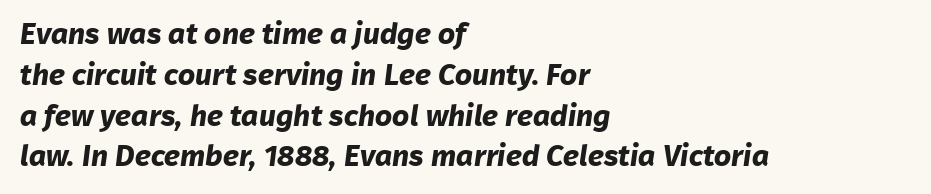
The glyphs in this specimen are sans serif. In terms of leading, this rendering sits right in the middle. Letter spacing: default. The letters are bold, with thick, heavy strokes.
